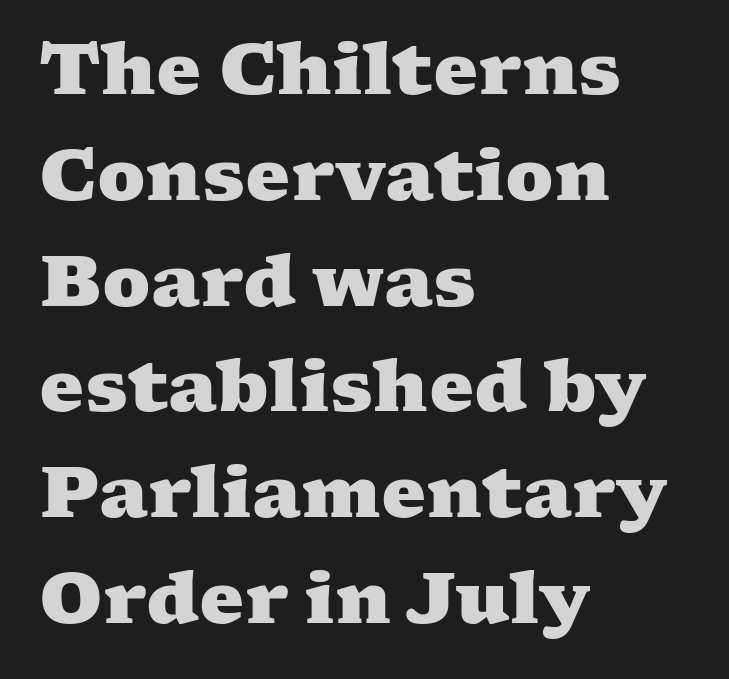
{"serif": "yes", "bold": "yes", "weight": "heavy", "width": "wide", "stroke_contrast": "medium", "x_height": "medium", "monospaced": "no", "underline": "no", "align": "left", "line_spacing": "normal", "line_spacing_ratio": 1.49, "letter_spacing": "normal", "letter_spacing_em": 0.0, "glyph_px": 71}
